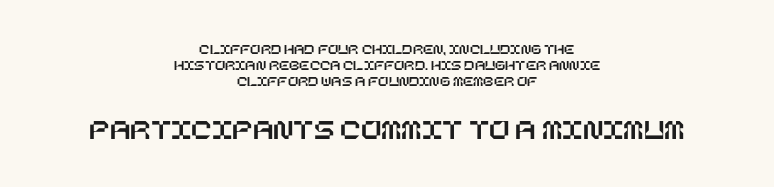
{"italic": "no", "width": "normal", "stroke_contrast": "low", "x_height": "large", "underline": "no", "align": "center", "line_spacing": "tight", "line_spacing_ratio": 1.08, "letter_spacing": "normal", "letter_spacing_em": 0.0, "larger_block": "second", "size_ratio": 2.0, "glyph_px": 30}
